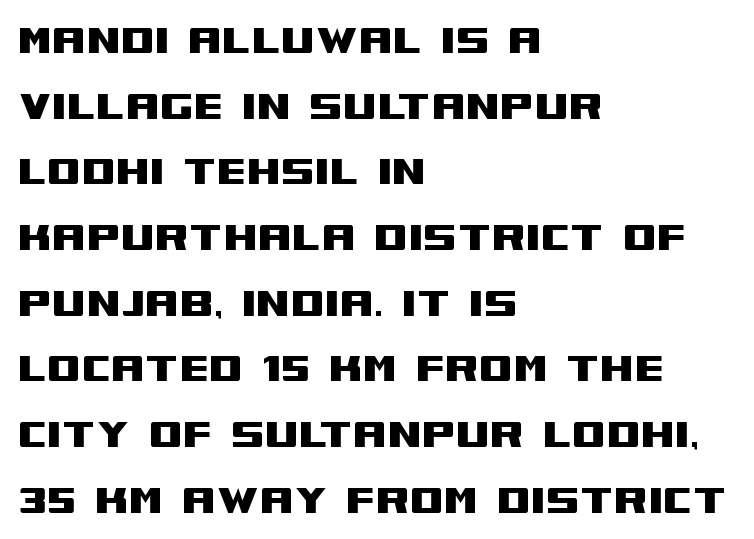
Q: Is the text italic (slanted)? A: No, it is upright.
Q: Is the typeface a serif or a sans-serif typeface? A: Sans-serif.
Q: Is the text underlined? A: No.
Q: How is the paragraph aligned? A: Left-aligned.
Q: Is the spacing between letters normal or unusually wide? A: Normal.
Q: Is the spacing between lines tight, normal or loose? A: Normal.
Q: Width (condensed, normal, or wide)? A: Wide.
Q: Stroke contrast? A: Medium.
Q: x-height? A: Large.
Q: Monospaced? A: No.
